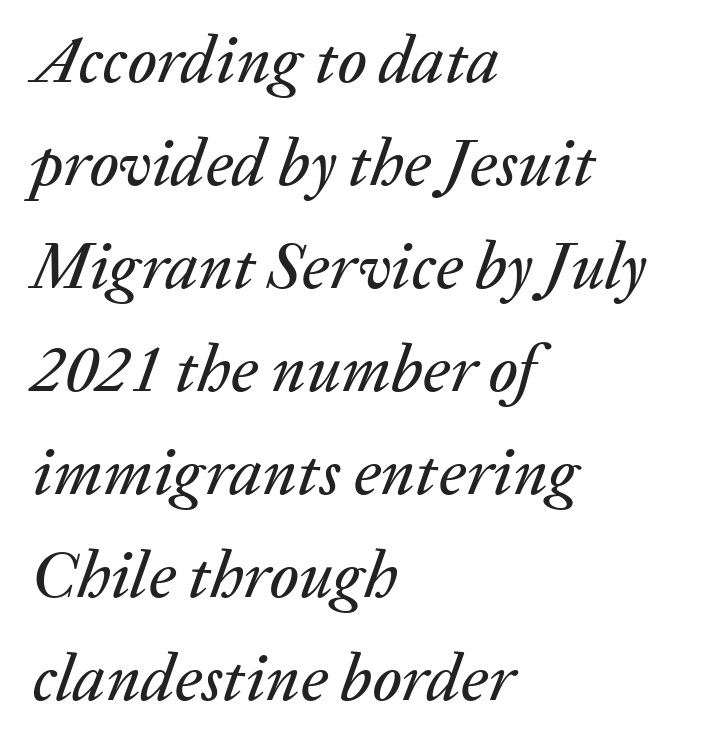
Teacher's note: observe the even left margin — that is flush-left alignment. Beneath every word, the page is bare. The type is set solid horizontally, with unmodified tracking. What's the leading like? Ordinary, nothing unusual. Do the characters align in a grid? No, the font is proportional.
